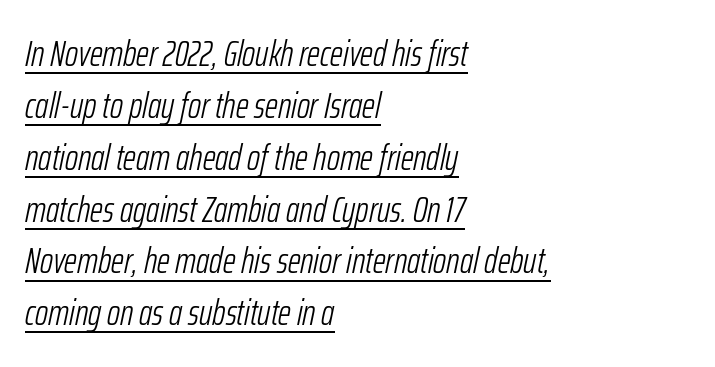
Here the designer chose a conventional face with non-uniform glyph widths. In designer terms, the underline attribute is active on this setting. Nothing unusual about the tracking: characters are spaced as the font intends. The rendering anchors every line to the left-hand side.
